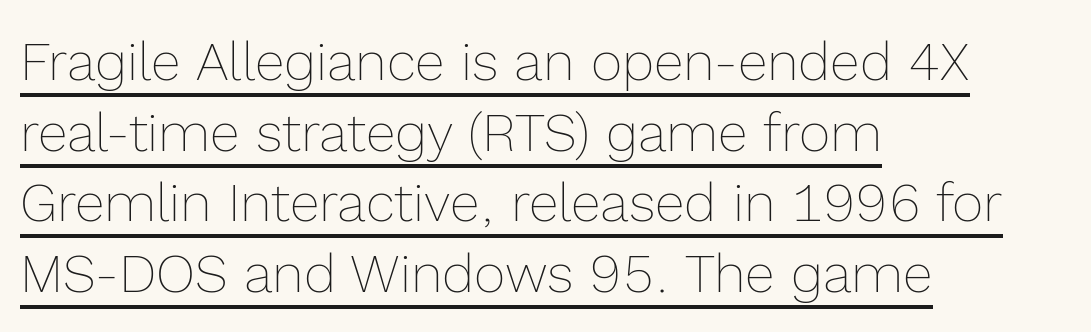
{"italic": "no", "bold": "no", "weight": "thin", "width": "normal", "x_height": "medium", "monospaced": "no", "underline": "yes", "align": "left", "line_spacing": "normal", "line_spacing_ratio": 1.31, "letter_spacing": "normal", "letter_spacing_em": 0.0, "glyph_px": 54}
